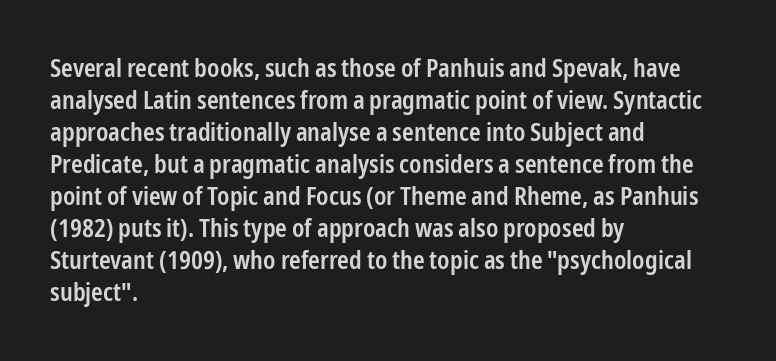
Q: Is the text bold? A: Semi-bold.
Q: Is the text italic (slanted)? A: No, it is upright.
Q: Is the text underlined? A: No.
Q: How is the paragraph aligned? A: Left-aligned.
Q: Is the spacing between letters normal or unusually wide? A: Normal.
Q: Is the spacing between lines tight, normal or loose? A: Normal.
